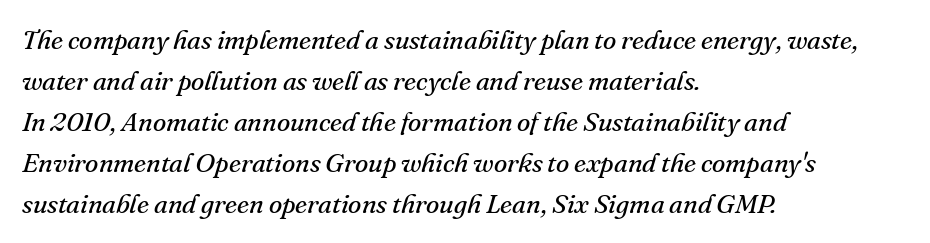
Beneath every word, the page is bare. Summary of weight: not heavy and not bold. The text carries the slant typical of an italic or oblique font. Short and long lines alike share a common starting point at left. Leading matches the norm, producing a regular column. The type is set solid horizontally, with unmodified tracking.
